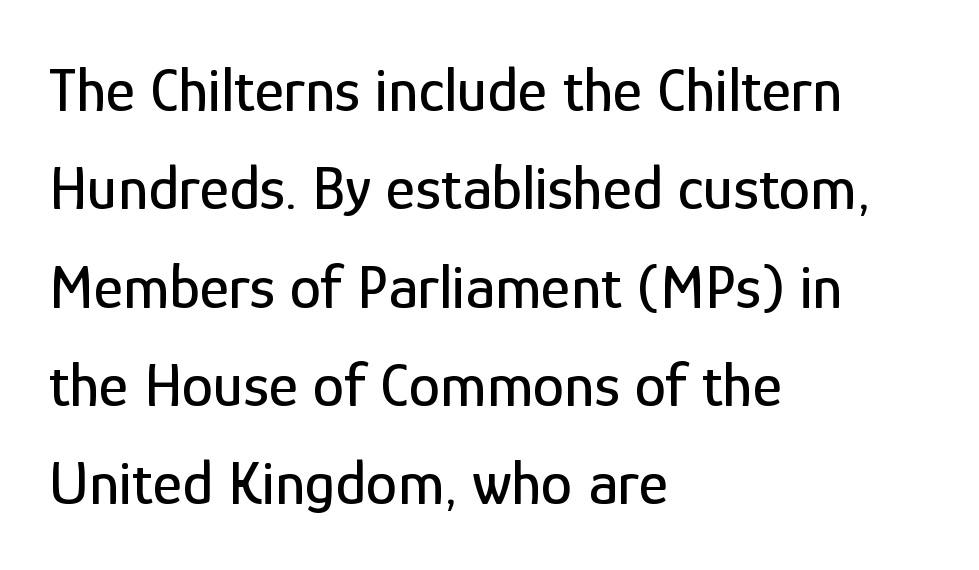
The rendering anchors every line to the left-hand side. What stands out about the letter spacing? Nothing — it is the standard amount. Vertical spacing — default. Tall strokes in this sample are plumb rather than angled. Letters rest on an invisible, unmarked baseline.
